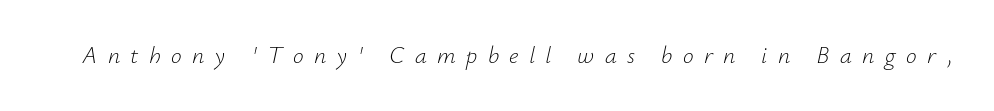
{"italic": "yes", "lean": "right", "slant_degrees": 12, "bold": "no", "underline": "no", "letter_spacing": "wide", "letter_spacing_em": 0.43, "glyph_px": 24}
